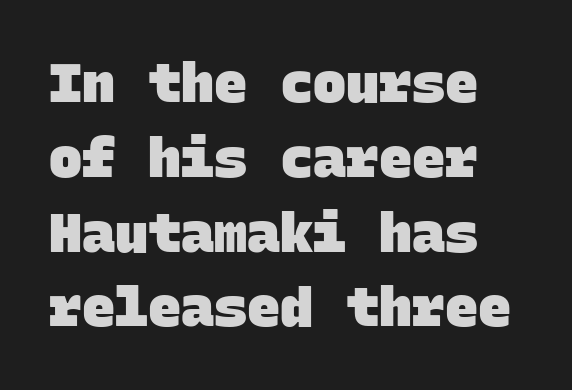
Strokes here are thick enough to call this a true bold. Nothing sits at the stroke ends, so this counts as sans-serif. Underline: absent. The rendering uses typewriter-style spacing with identical character cells.
